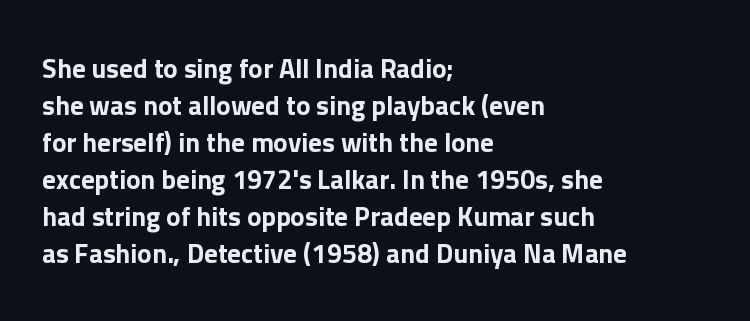
The image shows 27 px text type, upright; set left-aligned, normal line spacing (1.37x), normal letter spacing, not underlined.
